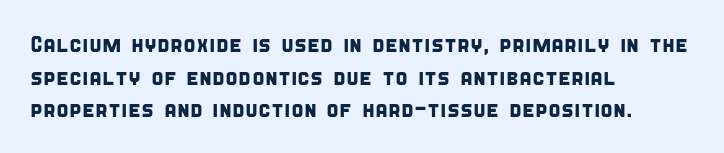
{"underline": "no", "align": "left", "line_spacing": "normal", "line_spacing_ratio": 1.42, "letter_spacing": "normal", "letter_spacing_em": 0.0, "glyph_px": 23}
